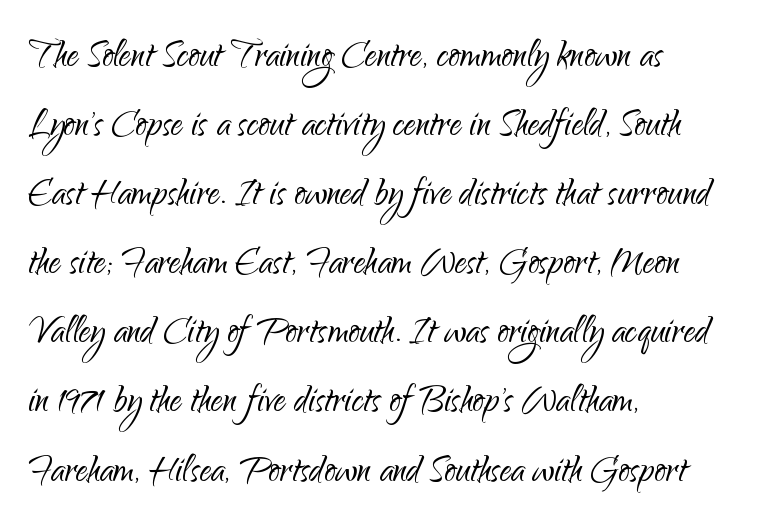
The image shows 47 px light sans-serif type; set left-aligned, normal line spacing (1.47x), normal letter spacing, not underlined; low stroke contrast and a small x-height.
